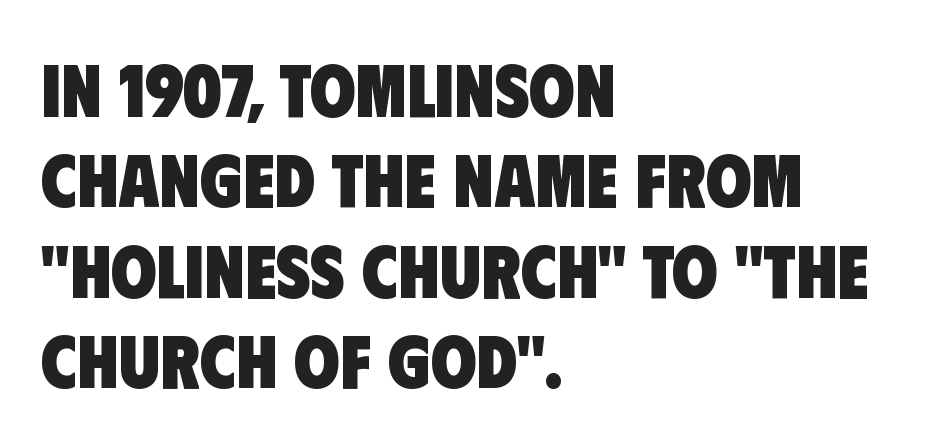
{"serif": "no", "bold": "yes", "weight": "heavy", "width": "condensed", "stroke_contrast": "low", "x_height": "large", "monospaced": "no", "underline": "no", "align": "left", "line_spacing_ratio": 1.22, "letter_spacing": "normal", "letter_spacing_em": 0.0, "glyph_px": 74}
